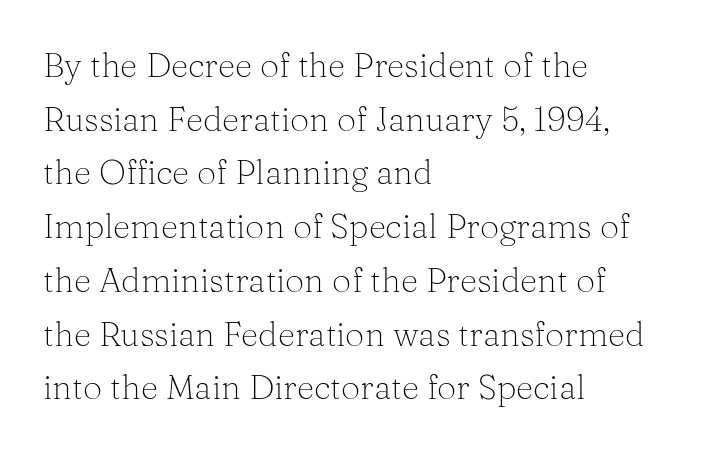
Q: Is the text bold? A: No.
Q: Is the text italic (slanted)? A: No, it is upright.
Q: Is the typeface a serif or a sans-serif typeface? A: Serif.
Q: Is the text underlined? A: No.
Q: How is the paragraph aligned? A: Left-aligned.
Q: Is the spacing between letters normal or unusually wide? A: Normal.
Q: Is the spacing between lines tight, normal or loose? A: Normal.
Q: Width (condensed, normal, or wide)? A: Normal.
Q: Stroke contrast? A: Medium.
Q: x-height? A: Medium.
Q: Monospaced? A: No.
